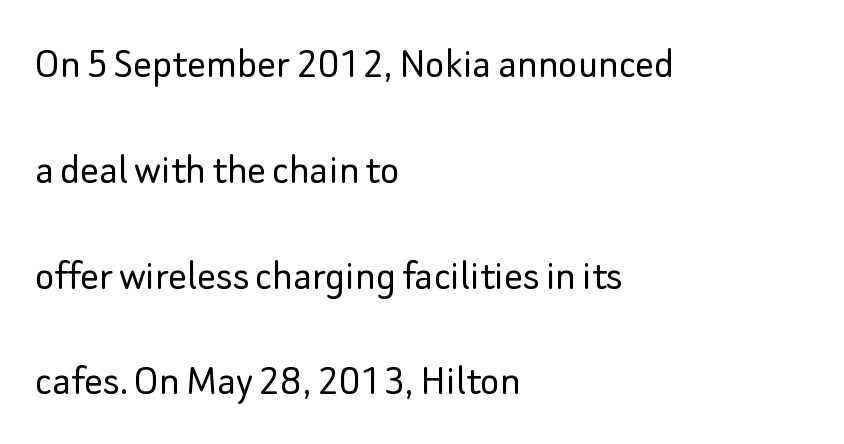
Q: Is the text bold? A: No.
Q: Is the text italic (slanted)? A: No, it is upright.
Q: Is the typeface a serif or a sans-serif typeface? A: Sans-serif.
Q: Is the text underlined? A: No.
Q: How is the paragraph aligned? A: Left-aligned.
Q: Is the spacing between letters normal or unusually wide? A: Normal.
Q: Is the spacing between lines tight, normal or loose? A: Loose.
Q: Width (condensed, normal, or wide)? A: Normal.
Q: Stroke contrast? A: Low.
Q: x-height? A: Small.
Q: Monospaced? A: No.
